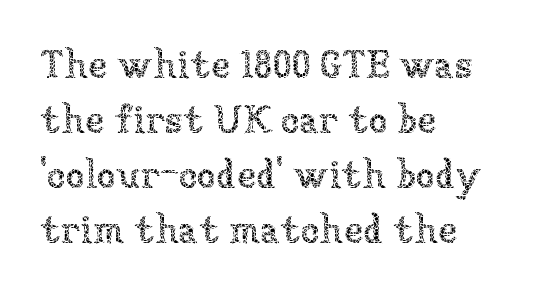
The image shows 39 px thin type, upright; set left-aligned, normal line spacing (1.41x), normal letter spacing, not underlined; low stroke contrast and a medium x-height.
